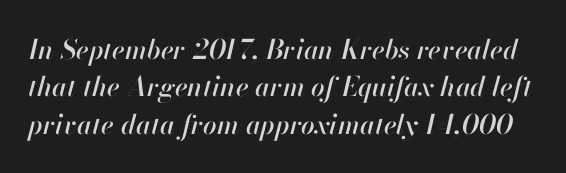
{"italic": "yes", "lean": "right", "slant_degrees": 13, "underline": "no", "line_spacing": "normal", "line_spacing_ratio": 1.38, "letter_spacing": "normal", "letter_spacing_em": 0.0, "glyph_px": 27}
